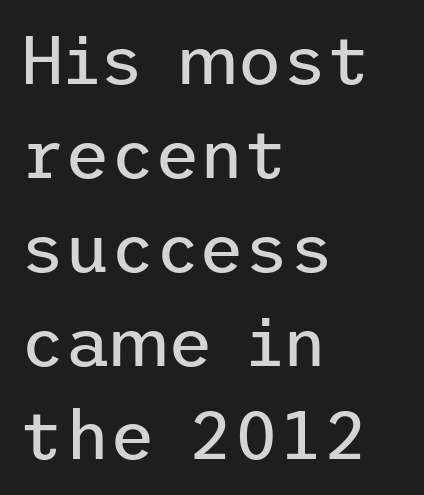
Q: Is the text bold? A: No.
Q: Is the text italic (slanted)? A: No, it is upright.
Q: Is the typeface a serif or a sans-serif typeface? A: Sans-serif.
Q: Is the text underlined? A: No.
Q: How is the paragraph aligned? A: Left-aligned.
Q: Is the spacing between letters normal or unusually wide? A: Normal.
Q: Is the spacing between lines tight, normal or loose? A: Normal.
Q: Width (condensed, normal, or wide)? A: Normal.
Q: Stroke contrast? A: Low.
Q: x-height? A: Medium.
